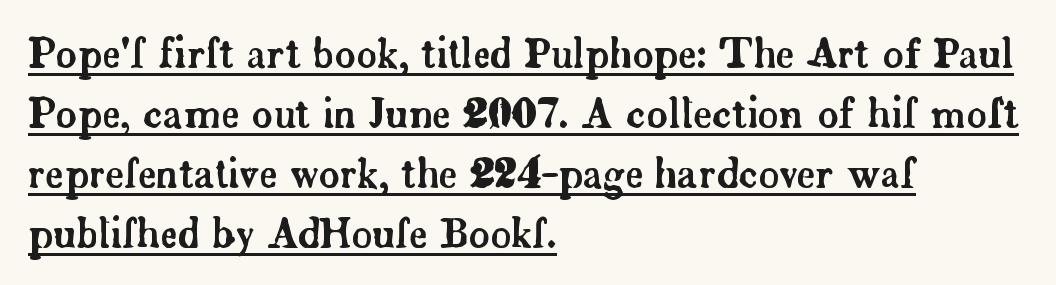
The image shows 40 px serif type, upright; set left-aligned, normal line spacing (1.5x), normal letter spacing, underlined; low stroke contrast and a small x-height.
